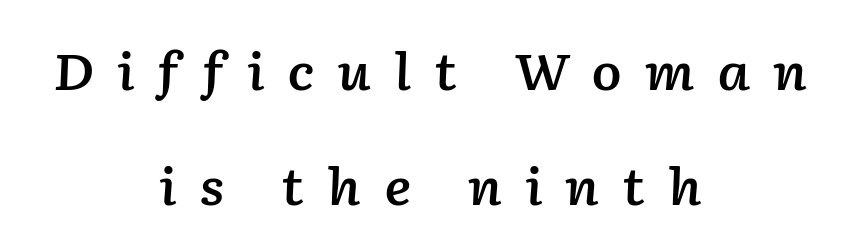
Weight check: semibold — heavier than regular, not quite bold. Only glyphs here, with clear space below each row. Does the leading feel generous? Absolutely, it's lavish. The whitespace from short lines is split evenly between both sides. The glyphs look as if they've been sheared to an angle.
